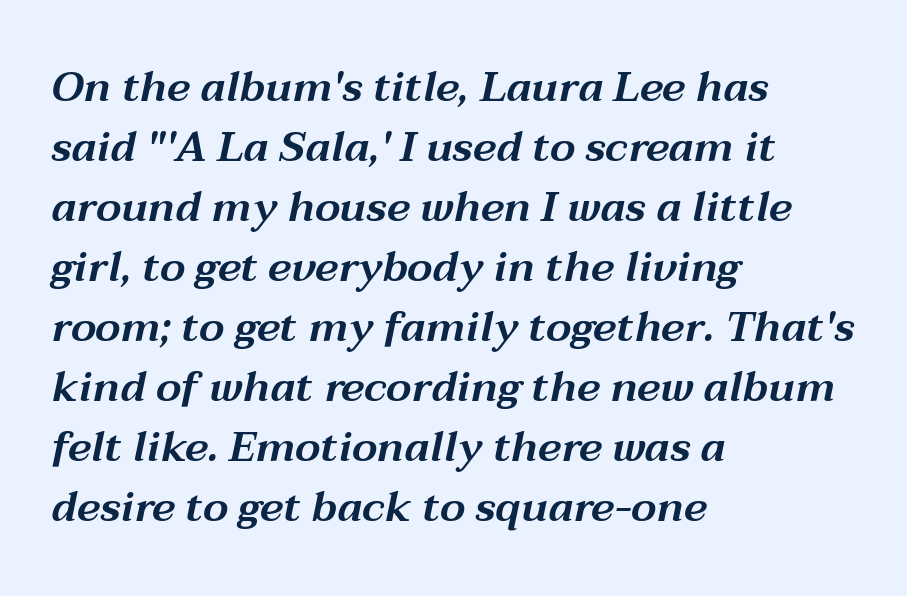
{"italic": "yes", "lean": "right", "slant_degrees": 12, "width": "wide", "stroke_contrast": "medium", "x_height": "medium", "monospaced": "no", "underline": "no", "align": "left", "line_spacing": "normal", "line_spacing_ratio": 1.43, "letter_spacing": "normal", "letter_spacing_em": 0.0, "glyph_px": 42}
